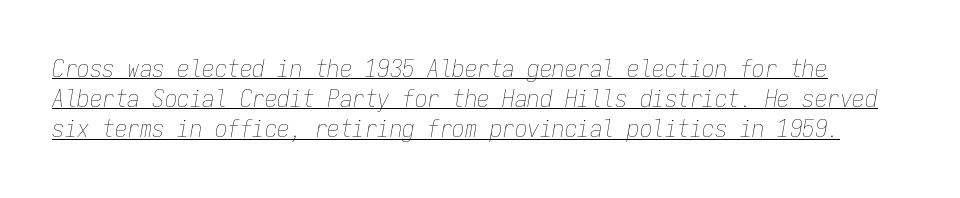
Q: Is the text bold? A: No.
Q: Is the text italic (slanted)? A: Yes, it leans right by about 9 degrees.
Q: Is the text underlined? A: Yes.
Q: Is the spacing between letters normal or unusually wide? A: Normal.
